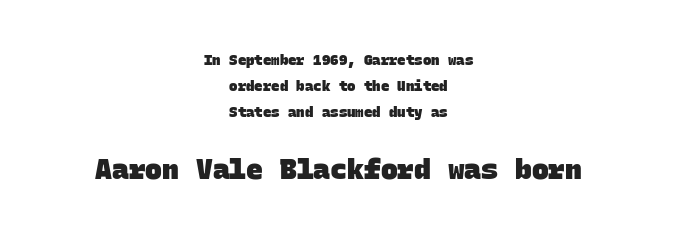
Check the space under the baseline: it is left empty. Looks like terminal output: every glyph gets an equal slot. Does the type have serifs? No, each stem ends abruptly. Notice how thick the strokes are: this is what a full bold looks like.
